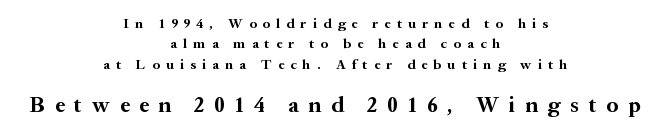
Q: Is the text bold? A: Yes.
Q: Is the text italic (slanted)? A: No, it is upright.
Q: Is the text underlined? A: No.
Q: How is the paragraph aligned? A: Centered.
Q: Is the spacing between letters normal or unusually wide? A: Unusually wide.
Q: Is the spacing between lines tight, normal or loose? A: Normal.
Q: Which block of text is set in a larger size, the first (top) or the second (bottom)? A: The second (bottom) one.
